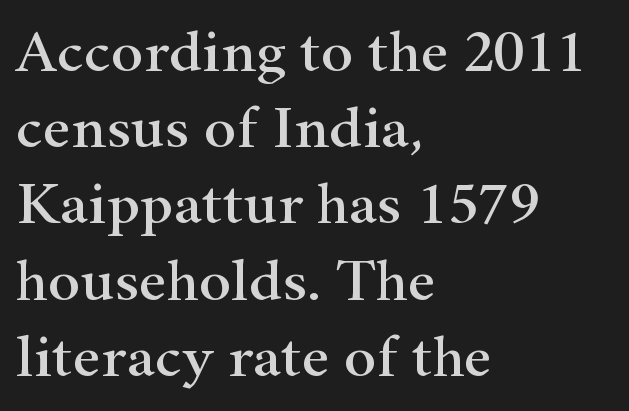
{"serif": "yes", "italic": "no", "width": "wide", "stroke_contrast": "high", "x_height": "small", "monospaced": "no", "underline": "no", "align": "left", "line_spacing": "normal", "line_spacing_ratio": 1.25, "letter_spacing": "normal", "letter_spacing_em": 0.0, "glyph_px": 61}
